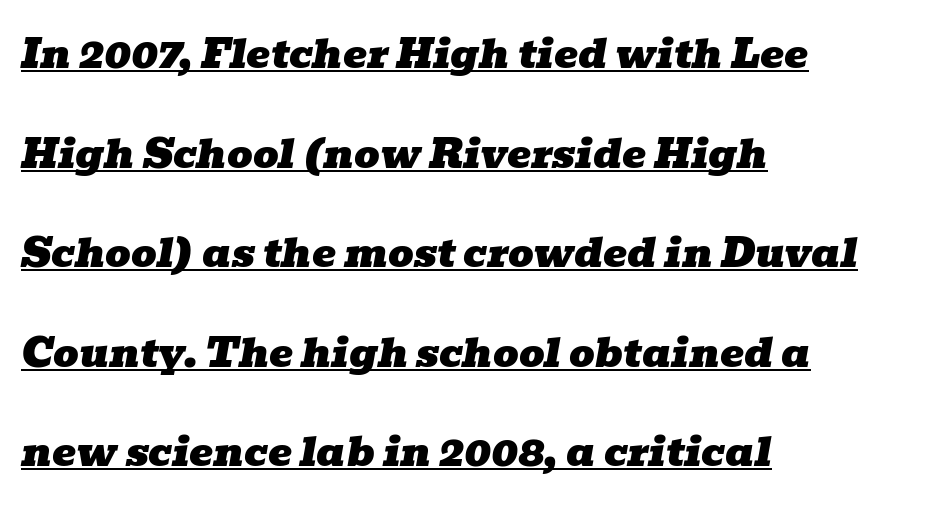
The letters sit at their default tracking, neither squeezed nor spread. The passage shown is typed in a proportional face where columns would drift. Vertical spacing — loose. The glyphs look as if they've been sheared to an angle. These characters rest on top of a visible drawn line.
